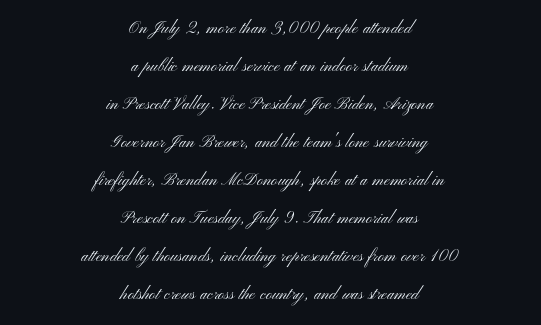
{"bold": "no", "underline": "no", "align": "center", "line_spacing_ratio": 1.81, "letter_spacing": "normal", "letter_spacing_em": 0.0, "glyph_px": 21}
